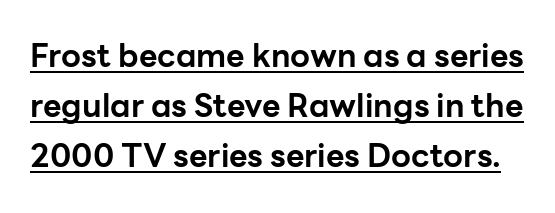
Looks like someone drew a line under every word here. These words are printed bold, with thick strokes throughout. Reading down the column, the eye jumps a familiar distance to each next line. You could call the tracking neutral — neither tight nor loose. Varying glyph widths throughout — classic text-font behaviour. I'd call this a sans setting — the letters go barefoot.
